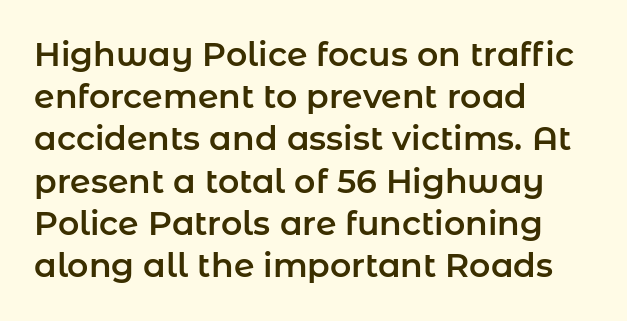
{"serif": "no", "italic": "no", "width": "normal", "stroke_contrast": "low", "x_height": "medium", "monospaced": "no", "underline": "no", "align": "left", "line_spacing": "normal", "line_spacing_ratio": 1.28, "letter_spacing": "normal", "letter_spacing_em": 0.0, "glyph_px": 33}
